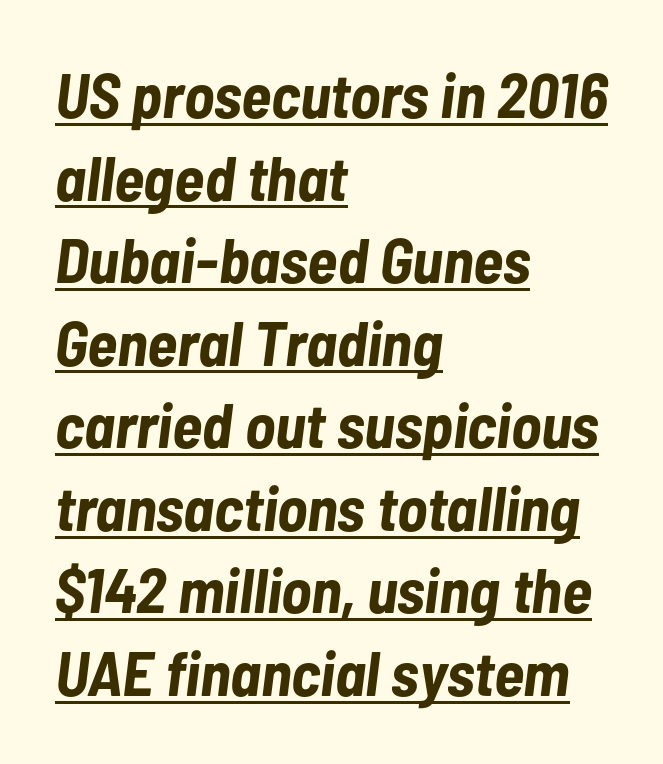
{"italic": "yes", "lean": "right", "slant_degrees": 7, "bold": "yes", "weight": "bold", "width": "condensed", "stroke_contrast": "low", "x_height": "medium", "monospaced": "no", "underline": "yes", "align": "left", "line_spacing": "normal", "line_spacing_ratio": 1.31, "letter_spacing": "normal", "letter_spacing_em": 0.0, "glyph_px": 63}
